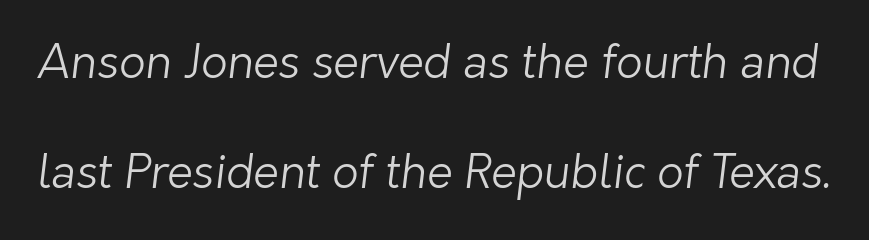
Q: Is the text bold? A: No.
Q: Is the typeface a serif or a sans-serif typeface? A: Sans-serif.
Q: Is the text underlined? A: No.
Q: Is the spacing between letters normal or unusually wide? A: Normal.
Q: Is the spacing between lines tight, normal or loose? A: Loose.
Q: Width (condensed, normal, or wide)? A: Normal.
Q: Stroke contrast? A: Low.
Q: x-height? A: Medium.
Q: Monospaced? A: No.
